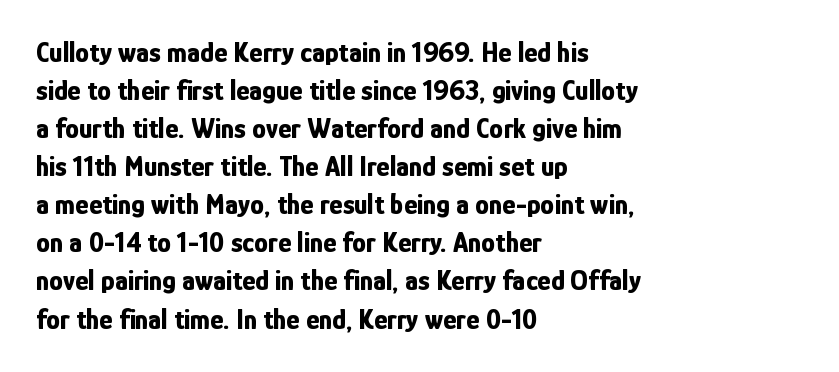
In terms of posture, this sample is upright. Summary of weight: heavy, a full bold. Baseline-to-baseline distance is the conventional proportion of letter height. Just letters on the line, the space beneath them empty. Letter spacing: default.
